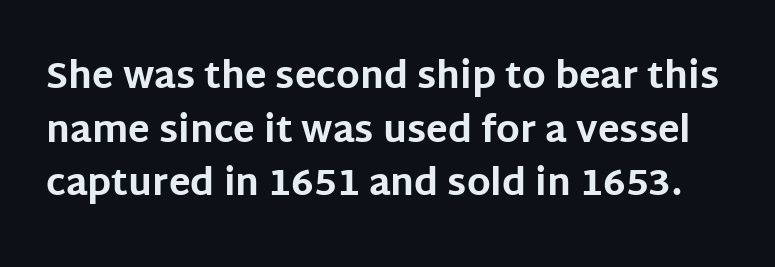
Classification — sans serif. The letters advance in unequal steps, a hallmark of proportional type. Any mark beneath the type? The region is blank. Upright lettering throughout.
